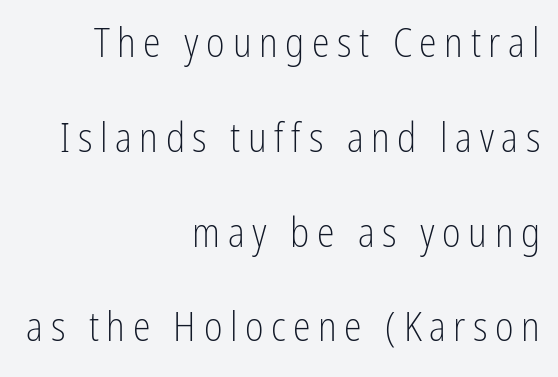
The image shows 40 px light, condensed sans-serif type, upright; set right-aligned, loose line spacing (2.37x), not underlined; low stroke contrast and a medium x-height.
